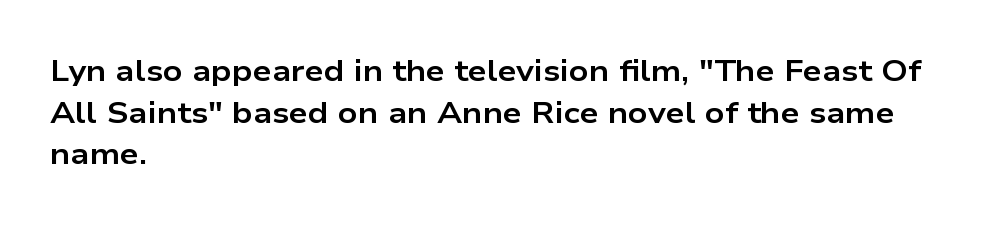
What kind of face is this? One without serifs — a sans. Only glyphs here, with clear space below each row. Character widths vary here, with narrow letters taking less room than wide ones. Leading: standard.
